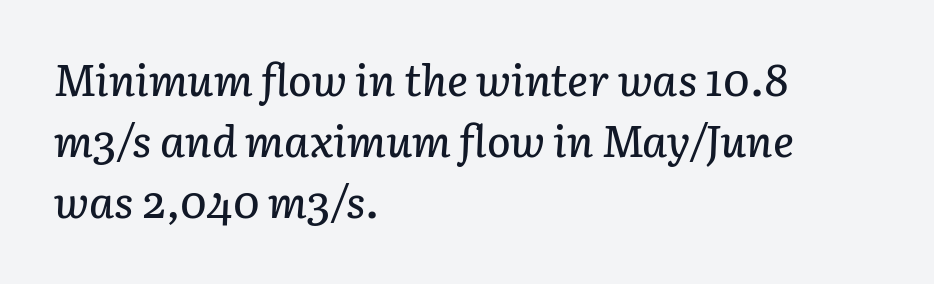
{"italic": "yes", "lean": "right", "slant_degrees": 3, "width": "normal", "stroke_contrast": "low", "x_height": "medium", "monospaced": "no", "underline": "no", "align": "left", "line_spacing": "normal", "line_spacing_ratio": 1.39, "letter_spacing": "normal", "letter_spacing_em": 0.0, "glyph_px": 44}
